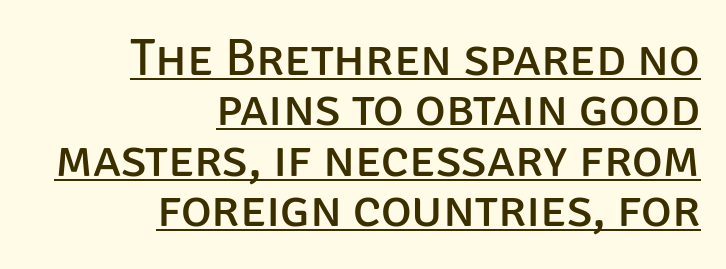
The type is set solid horizontally, with unmodified tracking. A typesetter would call this proportional, since set widths differ per character. Heft: none added — not bold. The lettering stays uniformly vertical, giving the passage a roman look.
